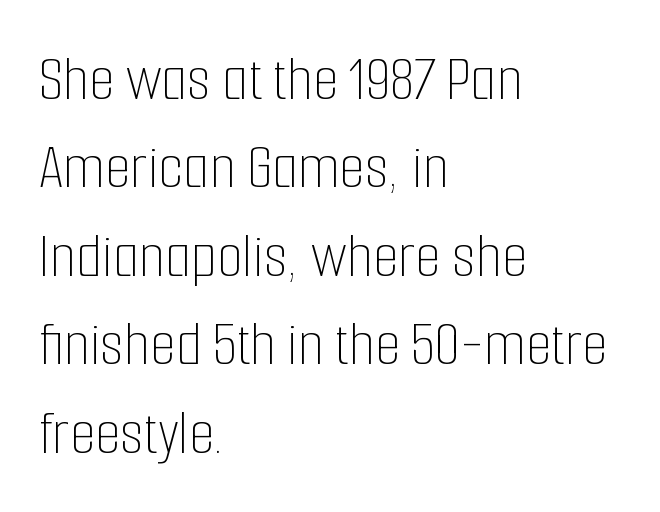
{"italic": "no", "bold": "no", "weight": "thin", "width": "condensed", "stroke_contrast": "low", "x_height": "medium", "monospaced": "no", "underline": "no", "align": "left", "line_spacing": "normal", "line_spacing_ratio": 1.34, "letter_spacing": "normal", "letter_spacing_em": 0.0, "glyph_px": 66}
